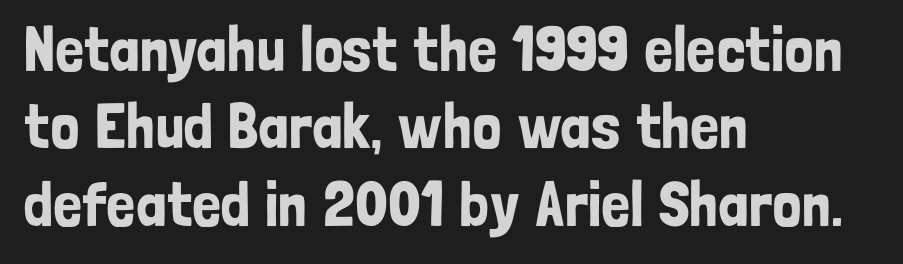
Q: Is the text italic (slanted)? A: No, it is upright.
Q: Is the typeface a serif or a sans-serif typeface? A: Sans-serif.
Q: Is the text underlined? A: No.
Q: How is the paragraph aligned? A: Left-aligned.
Q: Is the spacing between letters normal or unusually wide? A: Normal.
Q: Width (condensed, normal, or wide)? A: Condensed.
Q: Stroke contrast? A: Low.
Q: x-height? A: Medium.
Q: Monospaced? A: No.
